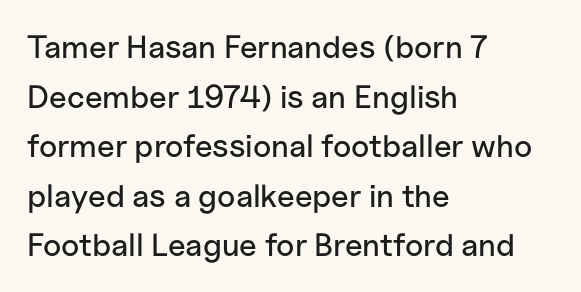
{"serif": "no", "italic": "no", "width": "normal", "stroke_contrast": "low", "x_height": "medium", "monospaced": "no", "underline": "no", "align": "left", "line_spacing": "normal", "line_spacing_ratio": 1.55, "letter_spacing": "normal", "letter_spacing_em": 0.0, "glyph_px": 32}
